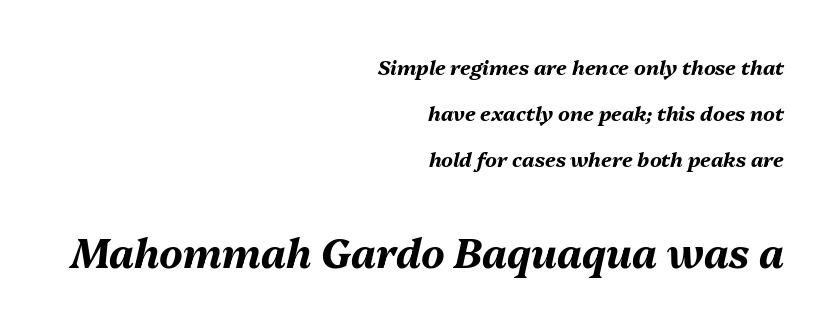
The image shows 40 px bold type, italic (leaning right); set right-aligned, loose line spacing (2.31x), normal letter spacing, not underlined; the second (bottom) block is 2.0x larger; medium stroke contrast and a medium x-height.
